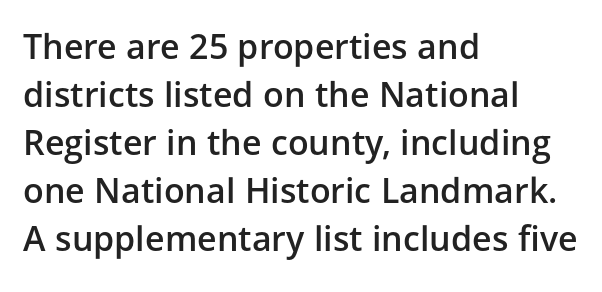
The image shows 34 px semibold sans-serif type, upright; set left-aligned, normal line spacing (1.41x), normal letter spacing, not underlined; low stroke contrast and a medium x-height.
